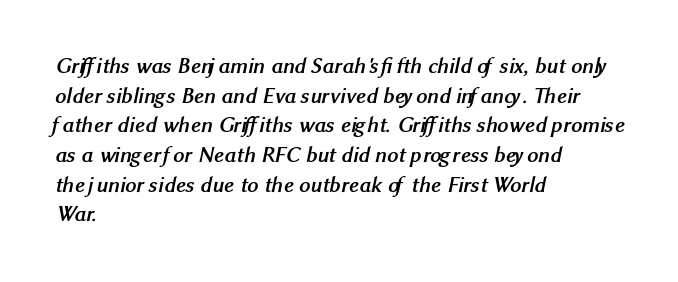
{"bold": "yes", "underline": "no", "align": "left", "line_spacing": "normal", "line_spacing_ratio": 1.35, "letter_spacing": "normal", "letter_spacing_em": 0.0, "glyph_px": 22}
